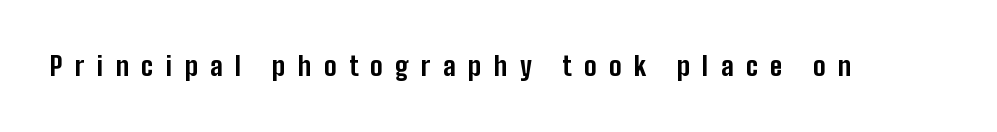
Q: Is the text bold? A: Yes.
Q: Is the text italic (slanted)? A: No, it is upright.
Q: Is the text underlined? A: No.
Q: Is the spacing between letters normal or unusually wide? A: Unusually wide.
